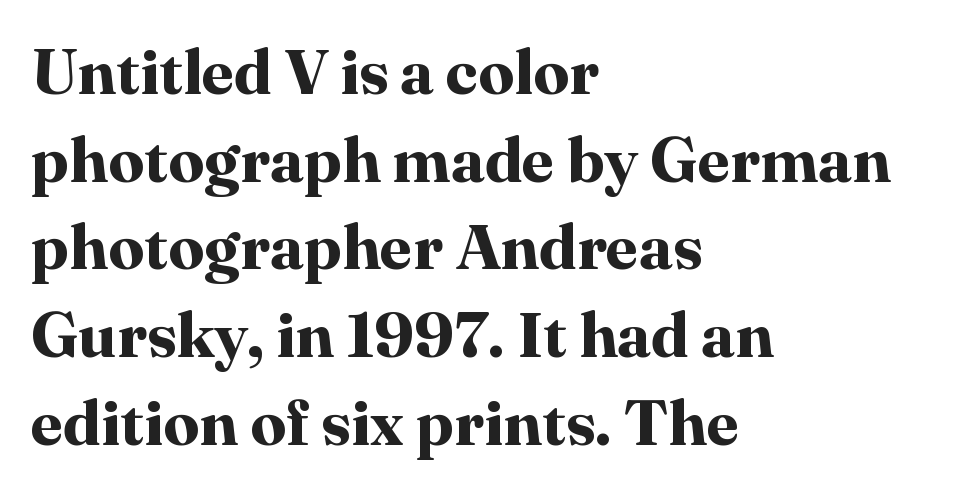
Q: Is the text bold? A: Yes.
Q: Is the text italic (slanted)? A: No, it is upright.
Q: Is the typeface a serif or a sans-serif typeface? A: Serif.
Q: Is the text underlined? A: No.
Q: How is the paragraph aligned? A: Left-aligned.
Q: Is the spacing between letters normal or unusually wide? A: Normal.
Q: Is the spacing between lines tight, normal or loose? A: Normal.
Q: Width (condensed, normal, or wide)? A: Normal.
Q: Stroke contrast? A: High.
Q: x-height? A: Medium.
Q: Monospaced? A: No.
